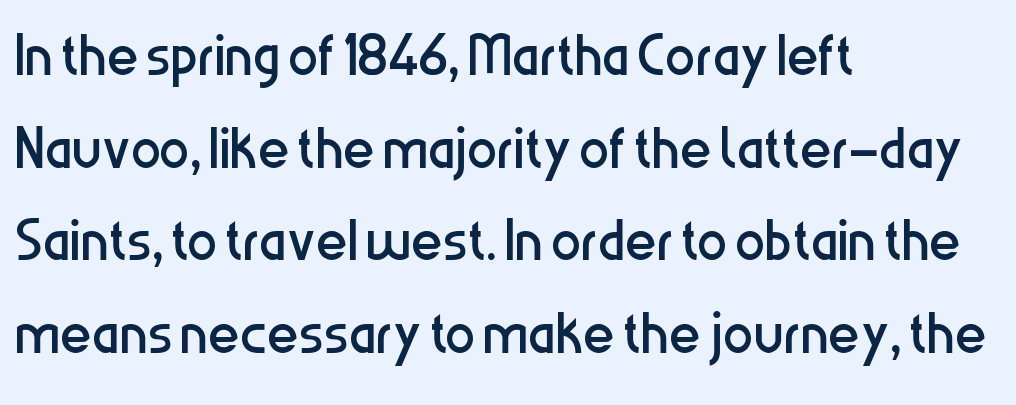
The image shows 76 px regular-weight, condensed sans-serif type, upright; set left-aligned, line spacing 1.22x, normal letter spacing, not underlined; low stroke contrast and a medium x-height.
